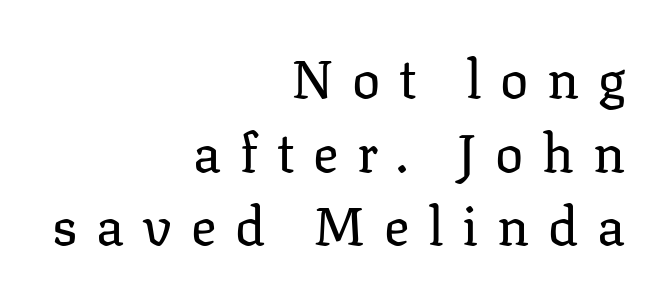
The image shows 53 px regular-weight serif type, upright; set right-aligned, normal line spacing (1.39x), unusually wide letter spacing (+0.35 em), not underlined; low stroke contrast and a medium x-height.
